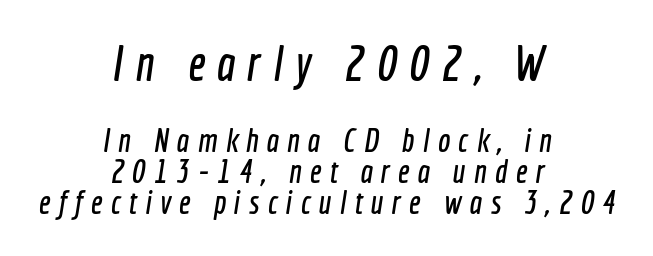
The image shows 49 px condensed sans-serif type; set centered, tight line spacing (0.95x), unusually wide letter spacing (+0.25 em), not underlined; the first (top) block is 1.48x larger; a medium x-height.
